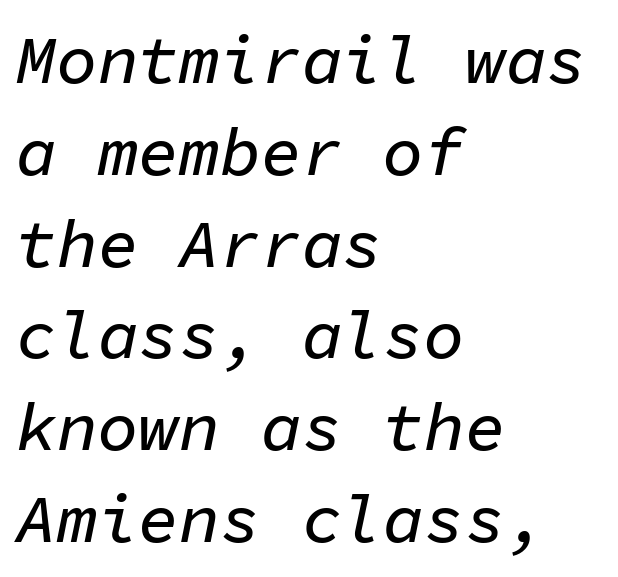
Q: Is the text italic (slanted)? A: Yes, it leans right by about 11 degrees.
Q: Is the text underlined? A: No.
Q: How is the paragraph aligned? A: Left-aligned.
Q: Is the spacing between letters normal or unusually wide? A: Normal.
Q: Is the spacing between lines tight, normal or loose? A: Normal.
Q: Width (condensed, normal, or wide)? A: Normal.
Q: Stroke contrast? A: Low.
Q: x-height? A: Medium.
Q: Monospaced? A: Yes.
